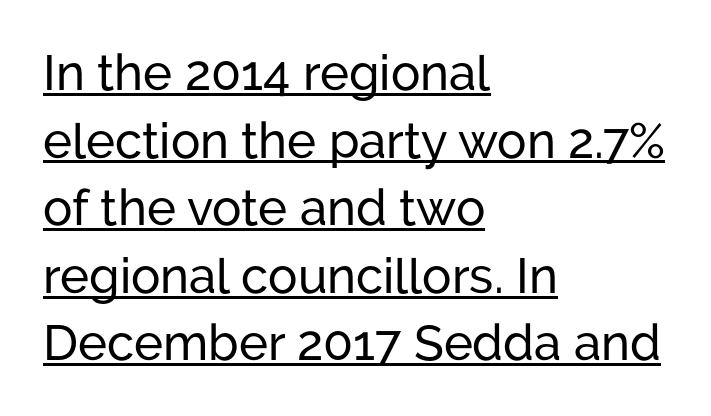
The image shows 49 px sans-serif type, upright; set left-aligned, normal line spacing (1.38x), normal letter spacing, underlined; low stroke contrast and a medium x-height.
